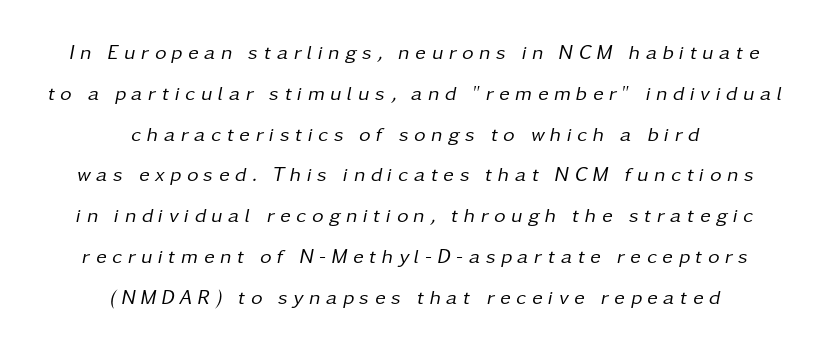
The paragraph shown floats in the horizontal middle. Display-style spreading of the glyphs; the letterfit is very open. Weight: in the light-to-regular range. Baseline-to-baseline distance is far greater than the letter height. The zone under the glyphs is completely vacant.
